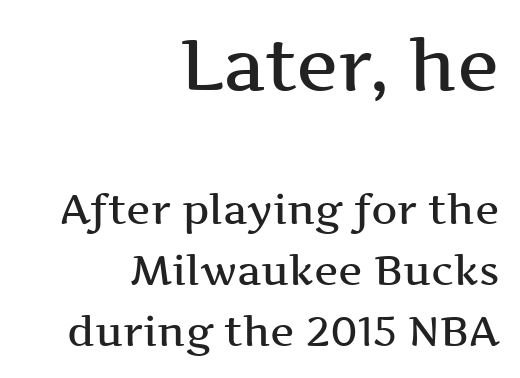
The image shows 71 px semibold, wide serif type, upright; set right-aligned, normal line spacing (1.49x), normal letter spacing, not underlined; the first (top) block is 1.73x larger; medium stroke contrast and a medium x-height.
